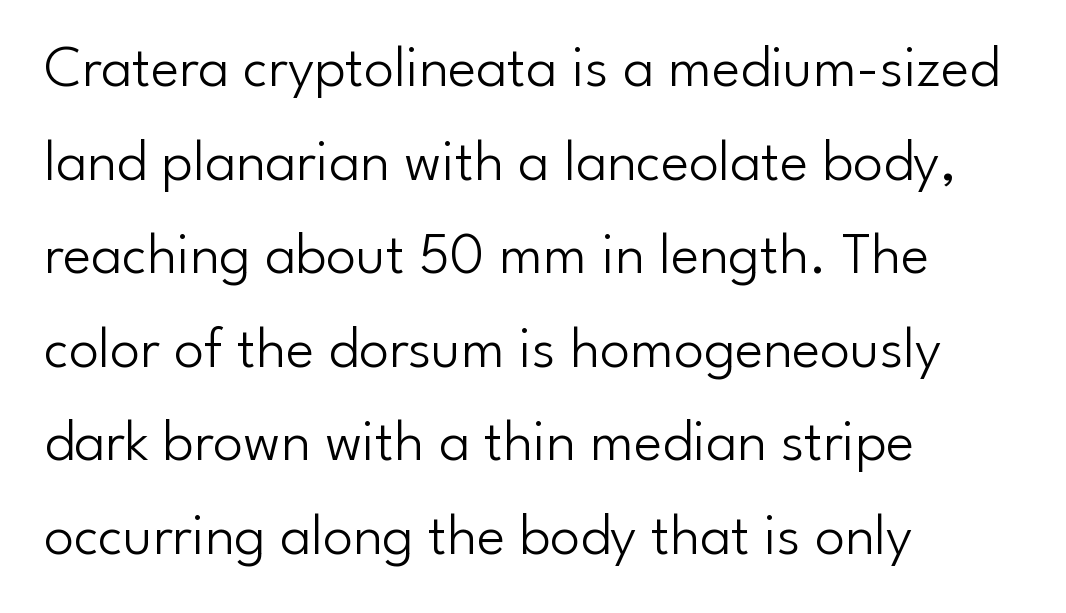
Q: Is the text bold? A: No.
Q: Is the text italic (slanted)? A: No, it is upright.
Q: Is the typeface a serif or a sans-serif typeface? A: Sans-serif.
Q: Is the text underlined? A: No.
Q: How is the paragraph aligned? A: Left-aligned.
Q: Is the spacing between letters normal or unusually wide? A: Normal.
Q: Is the spacing between lines tight, normal or loose? A: Normal.
Q: Width (condensed, normal, or wide)? A: Normal.
Q: Stroke contrast? A: Low.
Q: x-height? A: Small.
Q: Monospaced? A: No.
